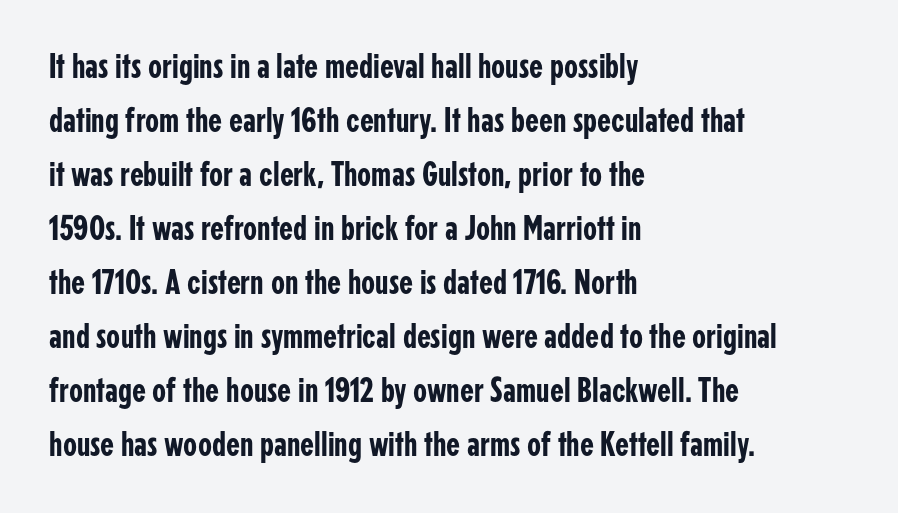
The image shows 36 px condensed sans-serif type, upright; set left-aligned, normal line spacing (1.5x), normal letter spacing, not underlined; low stroke contrast and a medium x-height.
